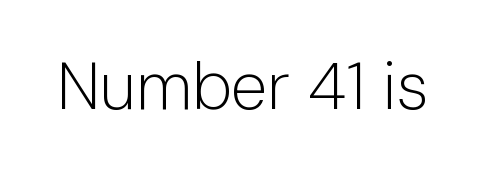
The image shows 66 px light sans-serif type, upright; set normal letter spacing, not underlined; low stroke contrast and a medium x-height.
